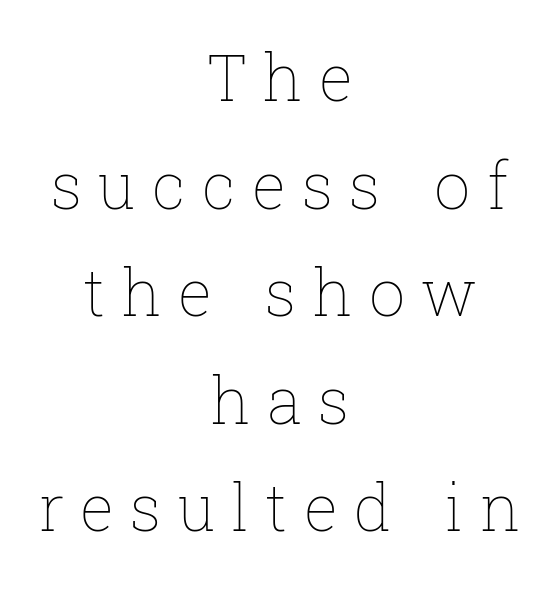
{"italic": "no", "bold": "no", "weight": "thin", "width": "normal", "stroke_contrast": "low", "x_height": "medium", "monospaced": "no", "underline": "no", "align": "center", "line_spacing": "normal", "line_spacing_ratio": 1.68, "letter_spacing": "wide", "letter_spacing_em": 0.25, "glyph_px": 64}
